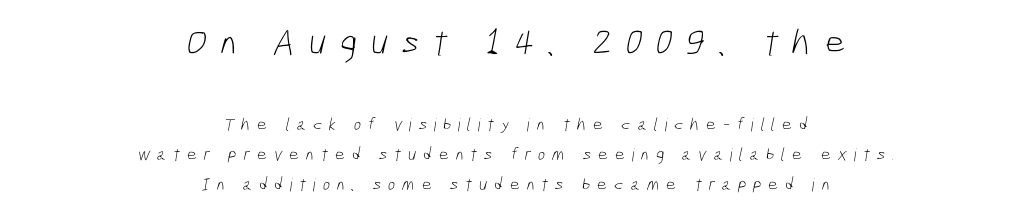
{"serif": "no", "bold": "no", "weight": "light", "width": "condensed", "stroke_contrast": "low", "x_height": "medium", "monospaced": "no", "underline": "no", "align": "center", "line_spacing": "normal", "line_spacing_ratio": 1.66, "letter_spacing": "wide", "letter_spacing_em": 0.36, "larger_block": "first", "size_ratio": 2.06, "glyph_px": 37}
